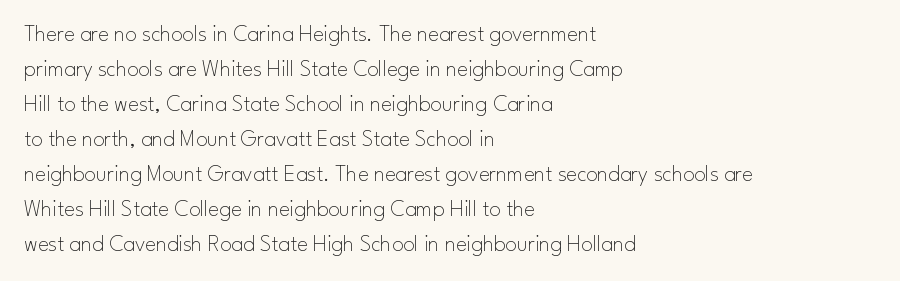
Weight: not bold — regular or lighter. The typesetter chose a ragged-right arrangement here. Each new line begins a customary step beneath the previous one. You could call the tracking neutral — neither tight nor loose. Only glyphs here, with clear space below each row. You can tell it's not italic because the verticals are truly vertical.
